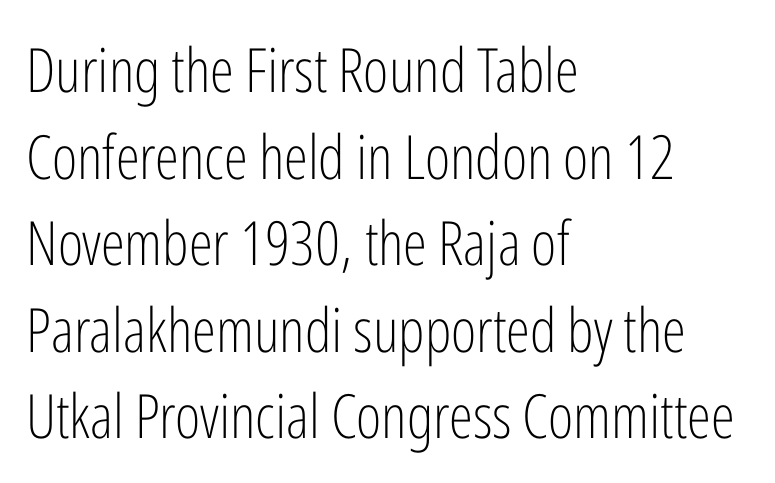
The image shows 61 px light, condensed sans-serif type, upright; set left-aligned, normal line spacing (1.42x), normal letter spacing, not underlined; low stroke contrast and a medium x-height.
